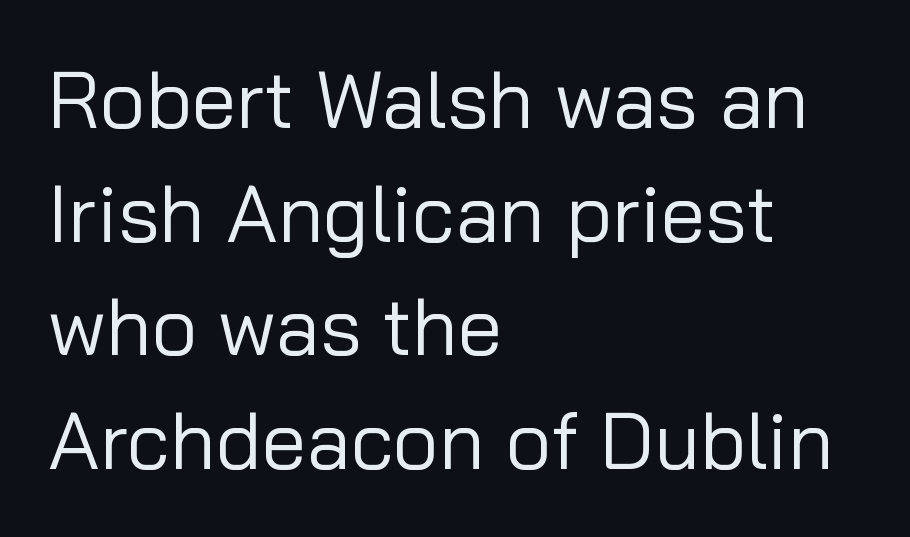
{"serif": "no", "italic": "no", "bold": "no", "weight": "regular", "width": "normal", "stroke_contrast": "low", "x_height": "medium", "monospaced": "no", "underline": "no", "align": "left", "line_spacing": "normal", "line_spacing_ratio": 1.42, "letter_spacing": "normal", "letter_spacing_em": 0.0, "glyph_px": 80}
